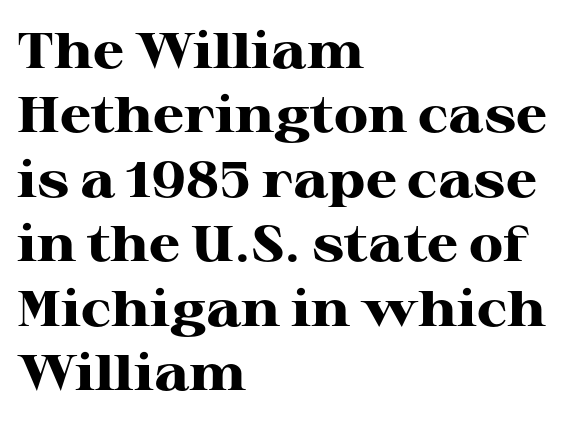
{"serif": "yes", "italic": "no", "bold": "yes", "weight": "heavy", "width": "wide", "stroke_contrast": "high", "x_height": "medium", "monospaced": "no", "underline": "no", "align": "left", "line_spacing": "normal", "line_spacing_ratio": 1.29, "letter_spacing": "normal", "letter_spacing_em": 0.0, "glyph_px": 50}
